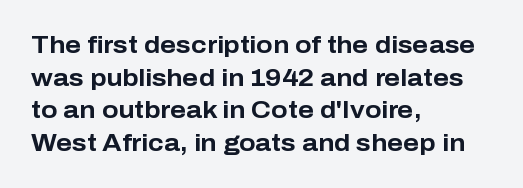
Q: Is the text bold? A: Yes.
Q: Is the text italic (slanted)? A: No, it is upright.
Q: Is the text underlined? A: No.
Q: How is the paragraph aligned? A: Left-aligned.
Q: Is the spacing between letters normal or unusually wide? A: Normal.
Q: Is the spacing between lines tight, normal or loose? A: Normal.
